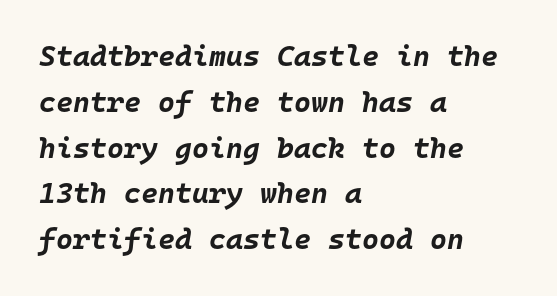
Honestly, there is no underline to notice here at all. Thick stems and heavy bowls — unmistakably bold. Rendered with sloped, italic letterforms. Spacing verdict: monospaced, one width for all characters. The compositor pushed each line to the left boundary. Reading down the column, the eye jumps a familiar distance to each next line.
